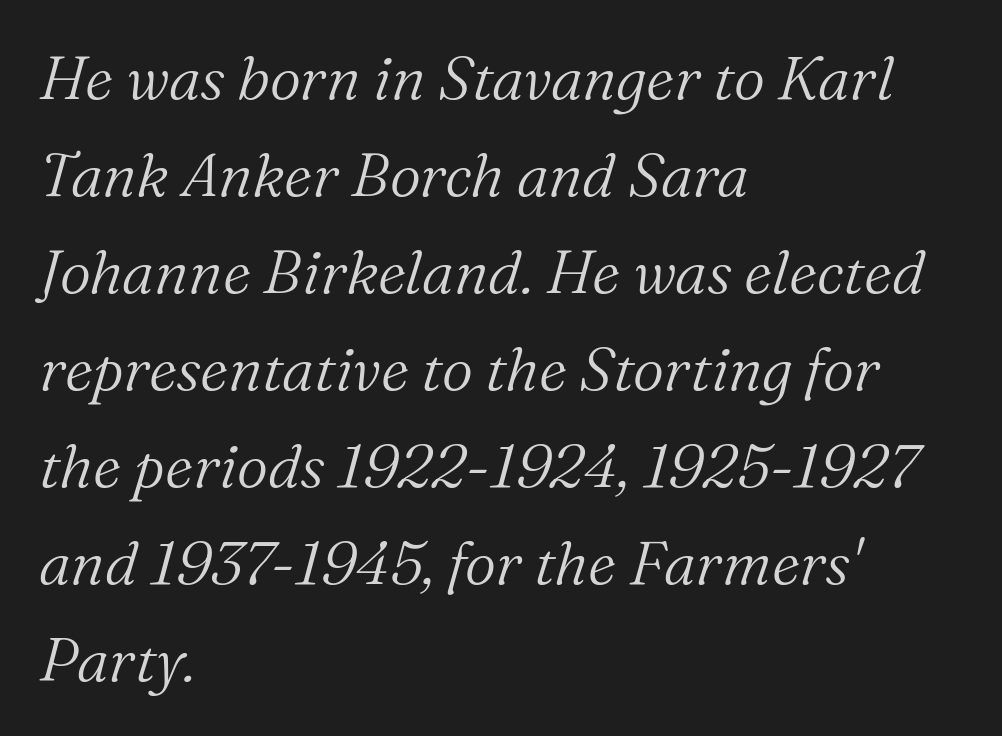
Proportional: the letters do not fall into vertical columns. Little horizontal feet cap the strokes, marking this as serif type. A quiet, ordinary-to-light weight characterises the typeface. This is oblique type, the kind used for emphasis or titles. One-word summary of the alignment: left. Nothing unusual about the tracking: characters are spaced as the font intends.
